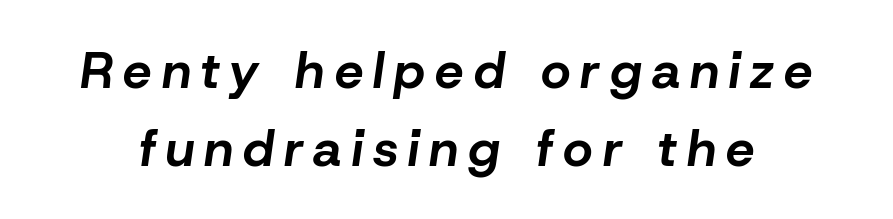
{"italic": "yes", "lean": "right", "slant_degrees": 8, "bold": "yes", "weight": "bold", "width": "normal", "stroke_contrast": "low", "x_height": "medium", "monospaced": "no", "underline": "no", "line_spacing": "normal", "line_spacing_ratio": 1.52, "letter_spacing": "wide", "letter_spacing_em": 0.2, "glyph_px": 51}
